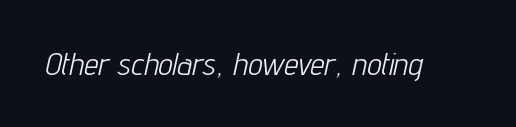
Looking at the ascenders, they clearly lean. Weight: regular or lighter. In terms of letterspacing, this is plain default setting. Words float on clear page, feet unadorned. Spacing verdict: proportional, widths tailored to each character.
